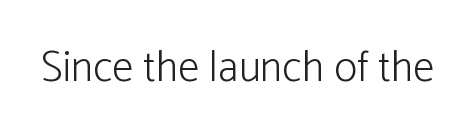
Q: Is the text bold? A: No.
Q: Is the text italic (slanted)? A: No, it is upright.
Q: Is the typeface a serif or a sans-serif typeface? A: Sans-serif.
Q: Is the text underlined? A: No.
Q: Is the spacing between letters normal or unusually wide? A: Normal.
Q: Width (condensed, normal, or wide)? A: Normal.
Q: Stroke contrast? A: Low.
Q: x-height? A: Medium.
Q: Monospaced? A: No.
